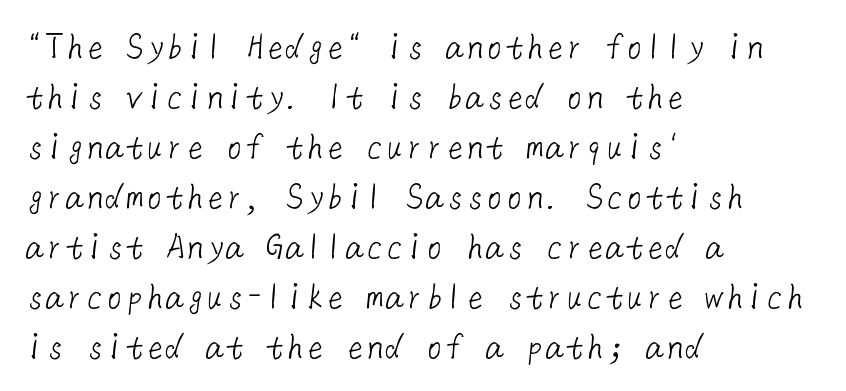
The image shows 40 px light sans-serif type; set left-aligned, normal line spacing (1.25x), normal letter spacing, not underlined; low stroke contrast and a medium x-height.
